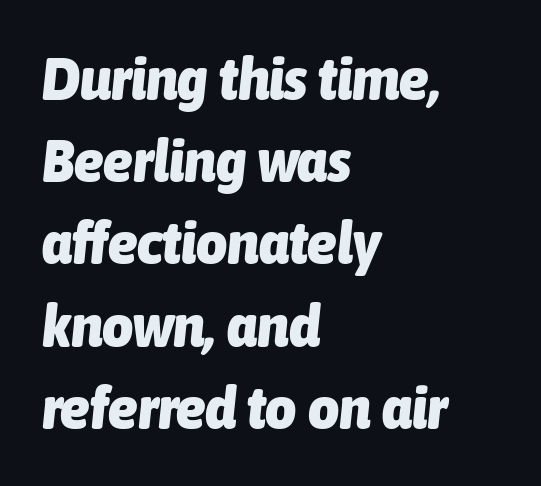
{"italic": "yes", "lean": "right", "slant_degrees": 6, "bold": "yes", "weight": "heavy", "width": "condensed", "stroke_contrast": "low", "x_height": "medium", "monospaced": "no", "underline": "no", "align": "left", "line_spacing": "normal", "line_spacing_ratio": 1.37, "letter_spacing": "normal", "letter_spacing_em": 0.0, "glyph_px": 60}
